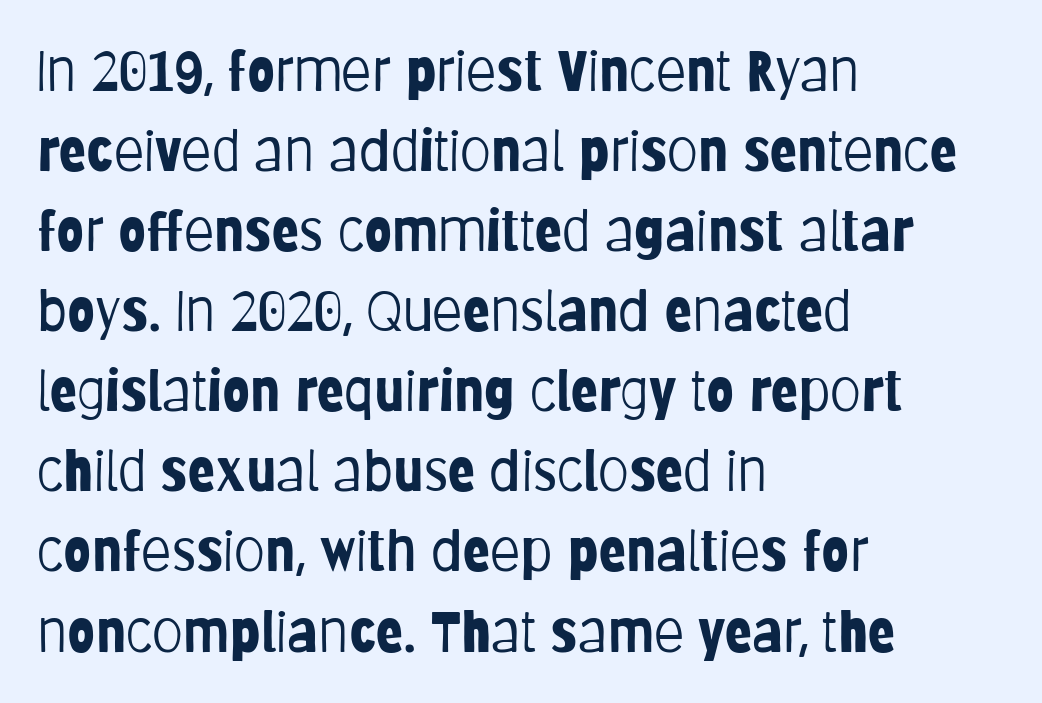
{"serif": "no", "italic": "no", "bold": "no", "weight": "light", "width": "condensed", "stroke_contrast": "low", "x_height": "large", "monospaced": "no", "underline": "no", "align": "left", "line_spacing": "normal", "line_spacing_ratio": 1.43, "letter_spacing": "normal", "letter_spacing_em": 0.0, "glyph_px": 56}
